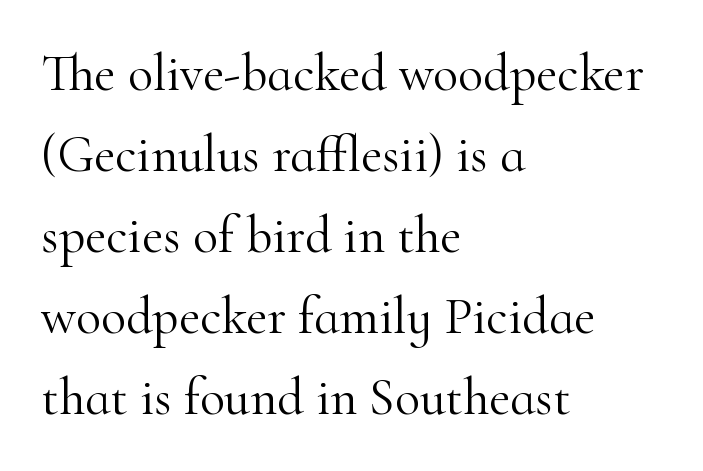
The weight tops out at a normal text grade. A student would call this left alignment; a typographer would say flush left, rag right. Do the characters align in a grid? No, the font is proportional. Classification — serif.
